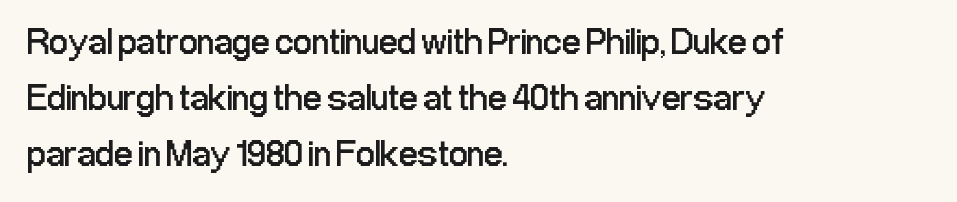
The image shows 37 px regular-weight, condensed sans-serif type, upright; set left-aligned, normal line spacing (1.51x), normal letter spacing, not underlined; low stroke contrast and a medium x-height.
